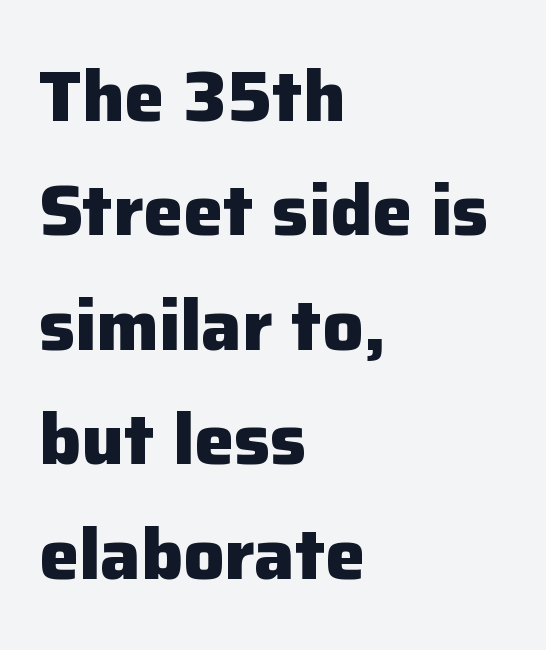
{"serif": "no", "italic": "no", "bold": "yes", "weight": "heavy", "width": "normal", "stroke_contrast": "low", "x_height": "medium", "monospaced": "no", "underline": "no", "align": "left", "line_spacing": "normal", "line_spacing_ratio": 1.59, "letter_spacing": "normal", "letter_spacing_em": 0.0, "glyph_px": 72}
